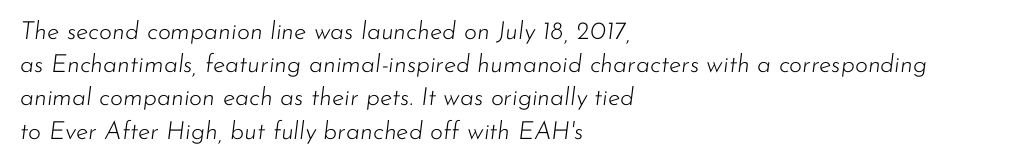
{"italic": "yes", "lean": "right", "slant_degrees": 7, "bold": "no", "underline": "no", "align": "left", "line_spacing": "normal", "line_spacing_ratio": 1.33, "letter_spacing": "normal", "letter_spacing_em": 0.0, "glyph_px": 25}
